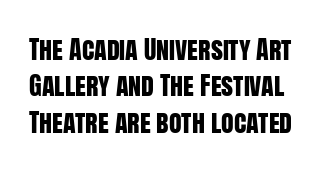
Q: Is the text italic (slanted)? A: No, it is upright.
Q: Is the text underlined? A: No.
Q: Is the spacing between letters normal or unusually wide? A: Normal.
Q: Is the spacing between lines tight, normal or loose? A: Normal.
